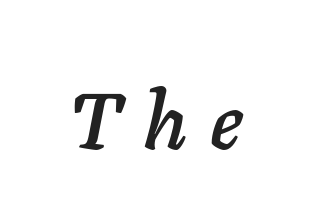
The letters are slanted; this is an italic face. Think of a printed novel: that variable character pitch is what you see here. The horizontal fit of the characters is loose and conspicuously gappy. A clean baseline with only descenders dipping below it.
